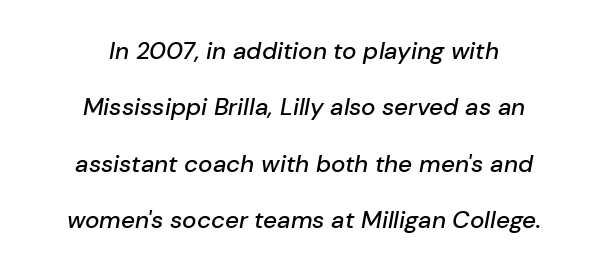
Q: Is the text italic (slanted)? A: Yes, it leans right by about 10 degrees.
Q: Is the text underlined? A: No.
Q: How is the paragraph aligned? A: Centered.
Q: Is the spacing between letters normal or unusually wide? A: Normal.
Q: Is the spacing between lines tight, normal or loose? A: Loose.
